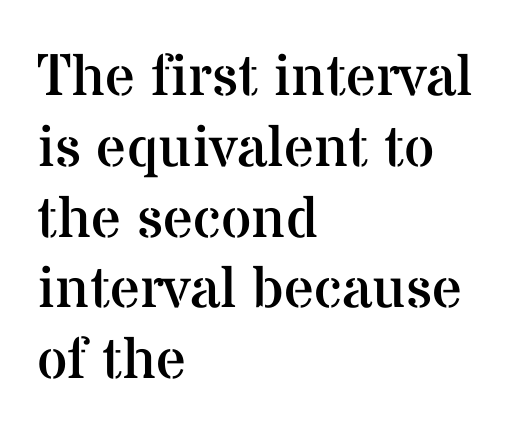
The image shows 59 px regular-weight serif type, upright; set left-aligned, line spacing 1.2x, normal letter spacing, not underlined; medium stroke contrast and a medium x-height.
